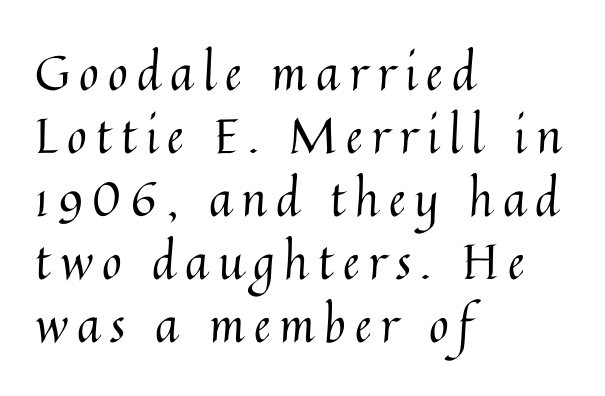
{"bold": "no", "weight": "regular", "width": "normal", "stroke_contrast": "medium", "x_height": "medium", "monospaced": "no", "underline": "no", "align": "left", "line_spacing": "normal", "line_spacing_ratio": 1.31, "glyph_px": 48}
